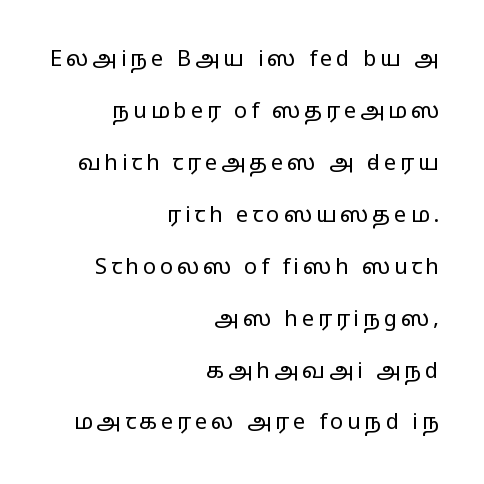
The block of text is sparse from top to bottom, with ample space between rows. The space beneath each line is pristine and unruled. These glyphs show unthickened strokes, regular width or finer. Where is the straight margin? On the right.
